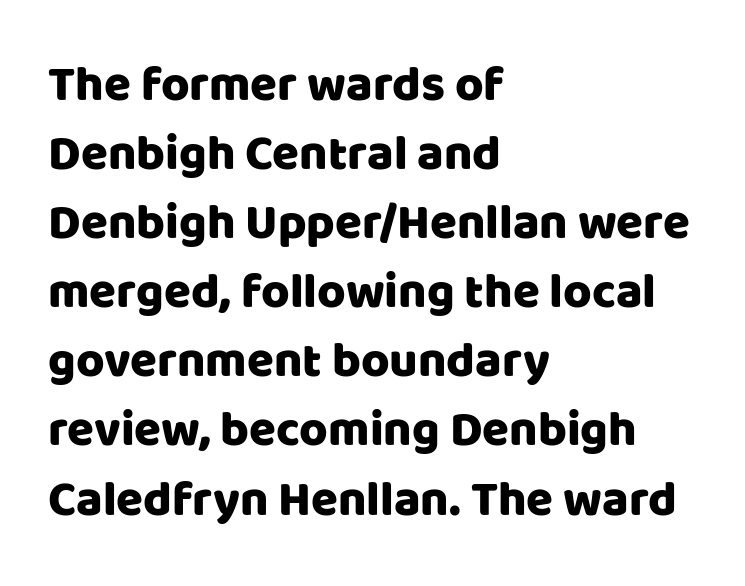
The image shows 49 px sans-serif type, upright; set left-aligned, normal line spacing (1.41x), normal letter spacing, not underlined; low stroke contrast and a large x-height.
